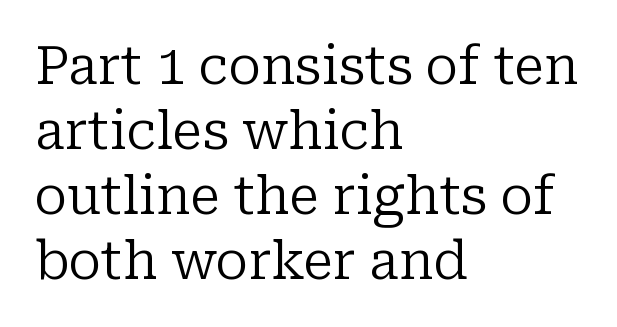
{"serif": "yes", "italic": "no", "bold": "no", "weight": "regular", "width": "normal", "stroke_contrast": "low", "x_height": "medium", "monospaced": "no", "underline": "no", "align": "left", "line_spacing": "normal", "line_spacing_ratio": 1.25, "letter_spacing": "normal", "letter_spacing_em": 0.0, "glyph_px": 52}
